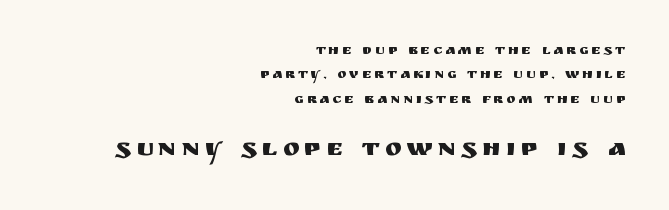
Q: Is the text italic (slanted)? A: No, it is upright.
Q: Is the text underlined? A: No.
Q: How is the paragraph aligned? A: Right-aligned.
Q: Is the spacing between letters normal or unusually wide? A: Unusually wide.
Q: Which block of text is set in a larger size, the first (top) or the second (bottom)? A: The second (bottom) one.
